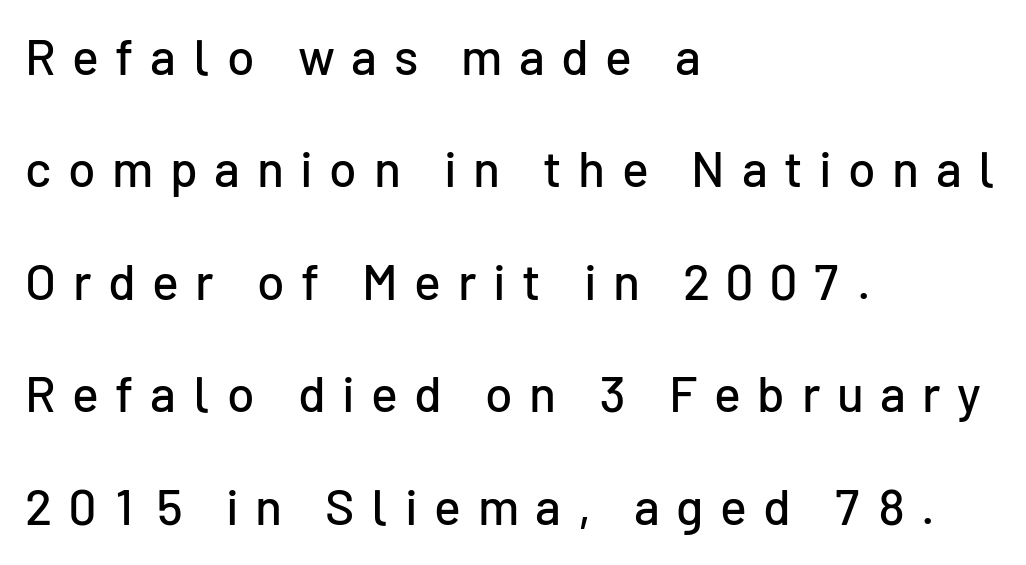
The image shows 50 px sans-serif type, upright; set left-aligned, loose line spacing (2.25x), unusually wide letter spacing (+0.33 em), not underlined; low stroke contrast and a medium x-height.
